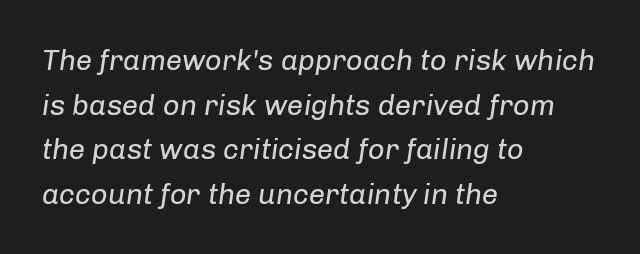
Whoever set this chose a conventional vertical rhythm. Proportional: the letters do not fall into vertical columns. There is no visible air inserted between adjacent glyphs. Unmarked baselines from the first word to the last. Line beginnings align vertically; line endings do not.
